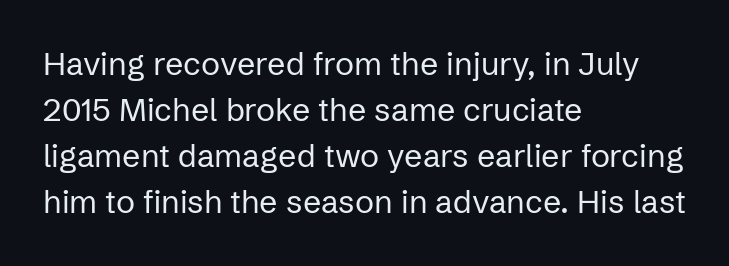
Q: Is the text bold? A: No.
Q: Is the text italic (slanted)? A: No, it is upright.
Q: Is the typeface a serif or a sans-serif typeface? A: Sans-serif.
Q: Is the text underlined? A: No.
Q: How is the paragraph aligned? A: Left-aligned.
Q: Is the spacing between letters normal or unusually wide? A: Normal.
Q: Is the spacing between lines tight, normal or loose? A: Normal.
Q: Width (condensed, normal, or wide)? A: Normal.
Q: Stroke contrast? A: Low.
Q: x-height? A: Medium.
Q: Monospaced? A: No.
